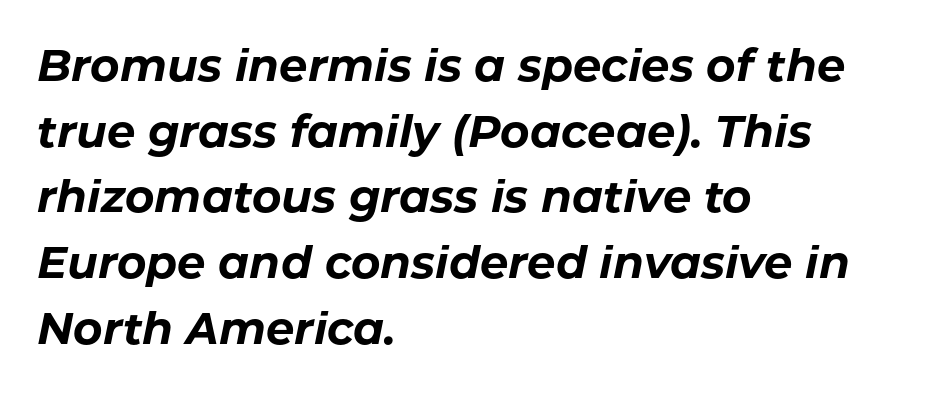
{"italic": "yes", "lean": "right", "slant_degrees": 11, "bold": "yes", "weight": "bold", "width": "normal", "stroke_contrast": "low", "x_height": "medium", "monospaced": "no", "underline": "no", "align": "left", "line_spacing": "normal", "line_spacing_ratio": 1.46, "letter_spacing": "normal", "letter_spacing_em": 0.0, "glyph_px": 45}
